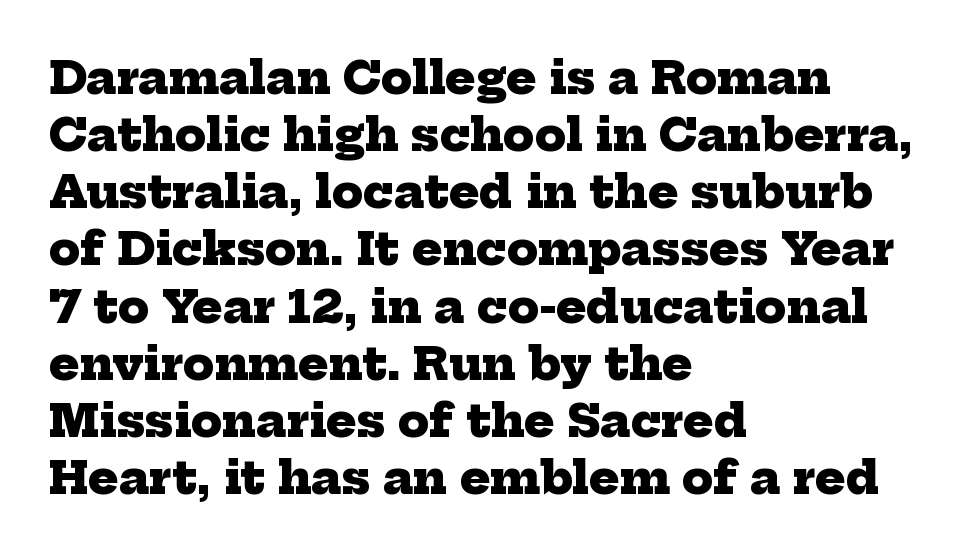
The rows are spaced the way most documents space them. Caption: multi-line text, flush left, ragged right. Glance below the letters and you will spot only blank space. Pretty heavy lettering here — definitely bold. This sample uses plain, unmodified letter spacing.
